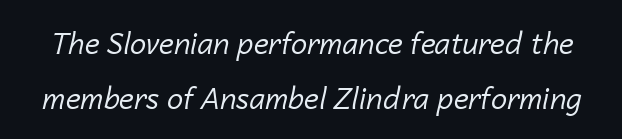
Q: Is the text bold? A: No.
Q: Is the text italic (slanted)? A: Yes, it leans right by about 14 degrees.
Q: Is the text underlined? A: No.
Q: Is the spacing between letters normal or unusually wide? A: Normal.
Q: Is the spacing between lines tight, normal or loose? A: Loose.
Q: Width (condensed, normal, or wide)? A: Normal.
Q: Stroke contrast? A: Low.
Q: x-height? A: Medium.
Q: Monospaced? A: No.
